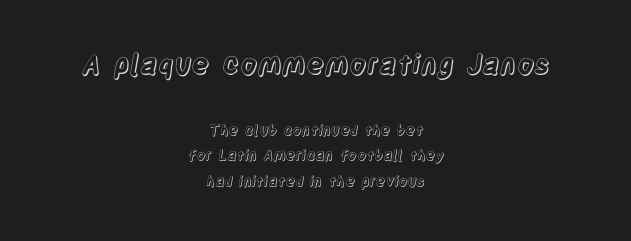
Characters follow at the spacing the type designer built in. Of the two passages, the one on top uses the larger point size. Visually the block forms a symmetrical silhouette, jagged on both flanks. This rendering features lettering with no underline.
